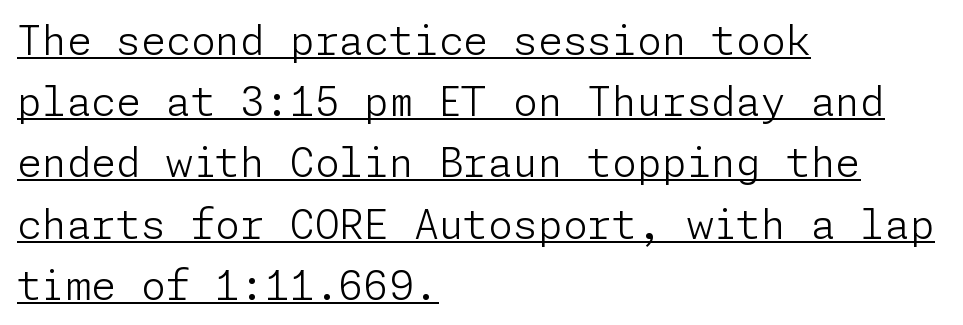
Is there much room between lines? A standard amount, neither cramped nor airy. Which margin do the lines hug? The left one — the right edge is uneven. The rendering shows plain stroke endings on the letterforms — a sans-serif design. This sample uses an upright cut, with every glyph sitting square on the baseline. Quick note: underline on. Here the glyphs are tracked normally, forming tight word shapes.
